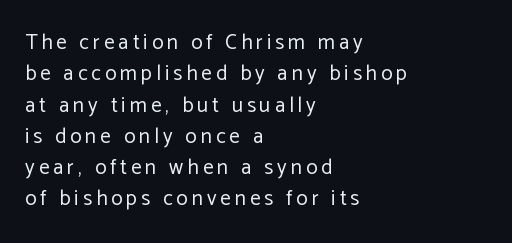
{"italic": "no", "bold": "no", "underline": "no", "align": "left", "line_spacing": "normal", "line_spacing_ratio": 1.49, "glyph_px": 21}
